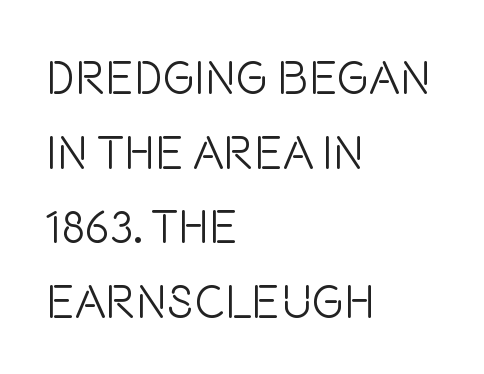
{"serif": "no", "italic": "no", "bold": "no", "weight": "light", "width": "condensed", "stroke_contrast": "low", "x_height": "large", "monospaced": "no", "underline": "no", "align": "left", "line_spacing": "normal", "line_spacing_ratio": 1.59, "letter_spacing": "normal", "letter_spacing_em": 0.0, "glyph_px": 47}
